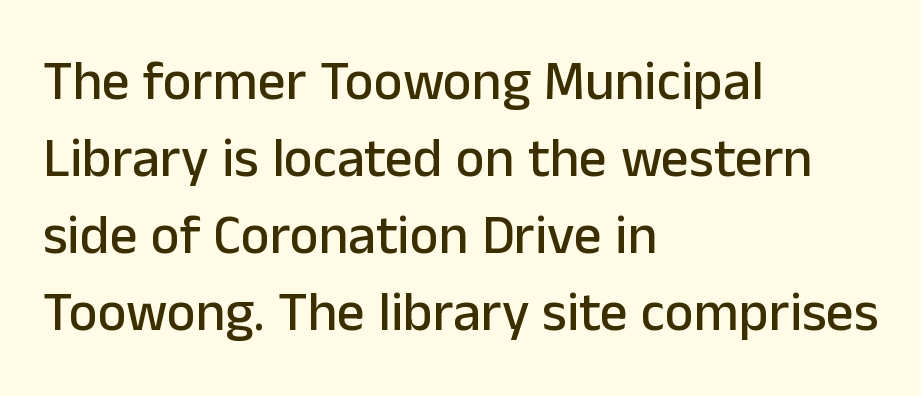
Q: Is the text italic (slanted)? A: No, it is upright.
Q: Is the typeface a serif or a sans-serif typeface? A: Sans-serif.
Q: Is the text underlined? A: No.
Q: How is the paragraph aligned? A: Left-aligned.
Q: Is the spacing between letters normal or unusually wide? A: Normal.
Q: Is the spacing between lines tight, normal or loose? A: Normal.
Q: Width (condensed, normal, or wide)? A: Normal.
Q: Stroke contrast? A: Low.
Q: x-height? A: Medium.
Q: Monospaced? A: No.
